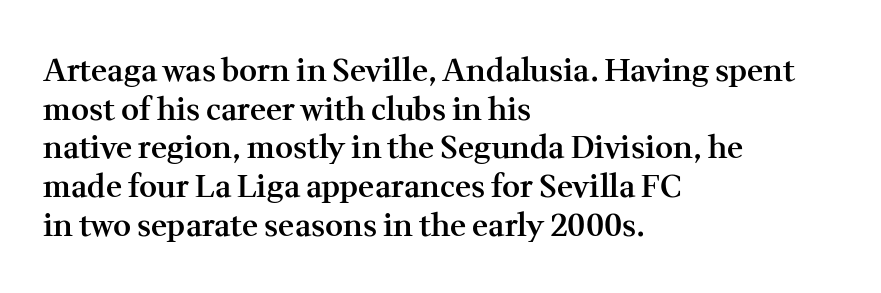
Q: Is the text bold? A: Semi-bold.
Q: Is the text italic (slanted)? A: No, it is upright.
Q: Is the typeface a serif or a sans-serif typeface? A: Serif.
Q: Is the text underlined? A: No.
Q: How is the paragraph aligned? A: Left-aligned.
Q: Is the spacing between letters normal or unusually wide? A: Normal.
Q: Is the spacing between lines tight, normal or loose? A: Normal.
Q: Width (condensed, normal, or wide)? A: Normal.
Q: Stroke contrast? A: Medium.
Q: x-height? A: Medium.
Q: Monospaced? A: No.
